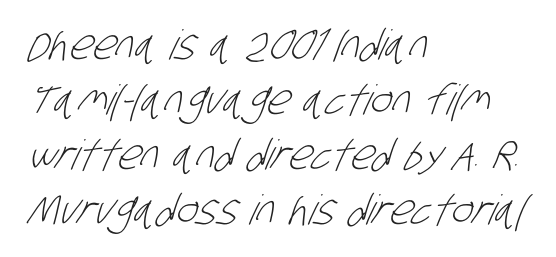
{"serif": "no", "bold": "no", "weight": "light", "width": "condensed", "stroke_contrast": "low", "x_height": "large", "monospaced": "no", "underline": "no", "align": "left", "line_spacing": "normal", "line_spacing_ratio": 1.34, "letter_spacing": "normal", "letter_spacing_em": 0.0, "glyph_px": 41}
